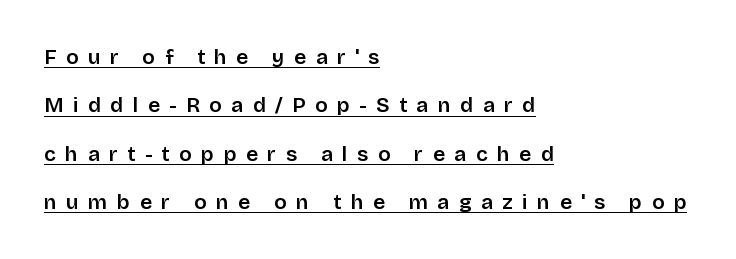
{"italic": "no", "underline": "yes", "align": "left", "line_spacing": "loose", "line_spacing_ratio": 2.3, "letter_spacing": "wide", "letter_spacing_em": 0.45, "glyph_px": 21}
